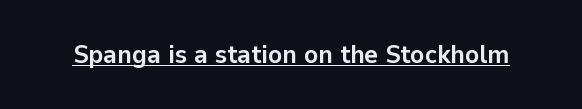
No extra tracking has been applied to these lines. Glance below the letters and you will spot a drawn line. Quick note: not italic, upright. The letters are bold, with thick, heavy strokes.
